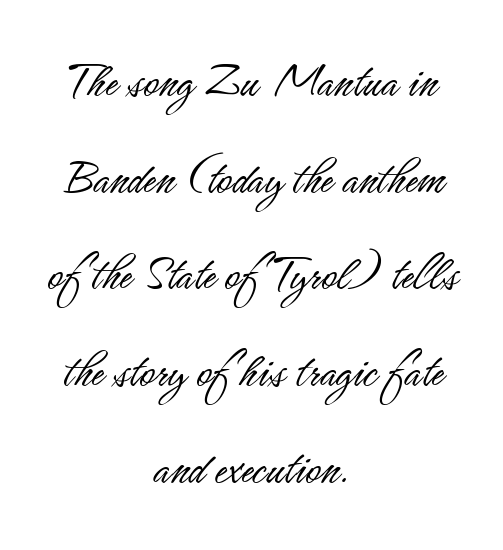
{"serif": "no", "bold": "no", "weight": "light", "width": "condensed", "stroke_contrast": "low", "x_height": "small", "monospaced": "no", "underline": "no", "align": "center", "line_spacing_ratio": 1.86, "letter_spacing": "normal", "letter_spacing_em": 0.0, "glyph_px": 52}
